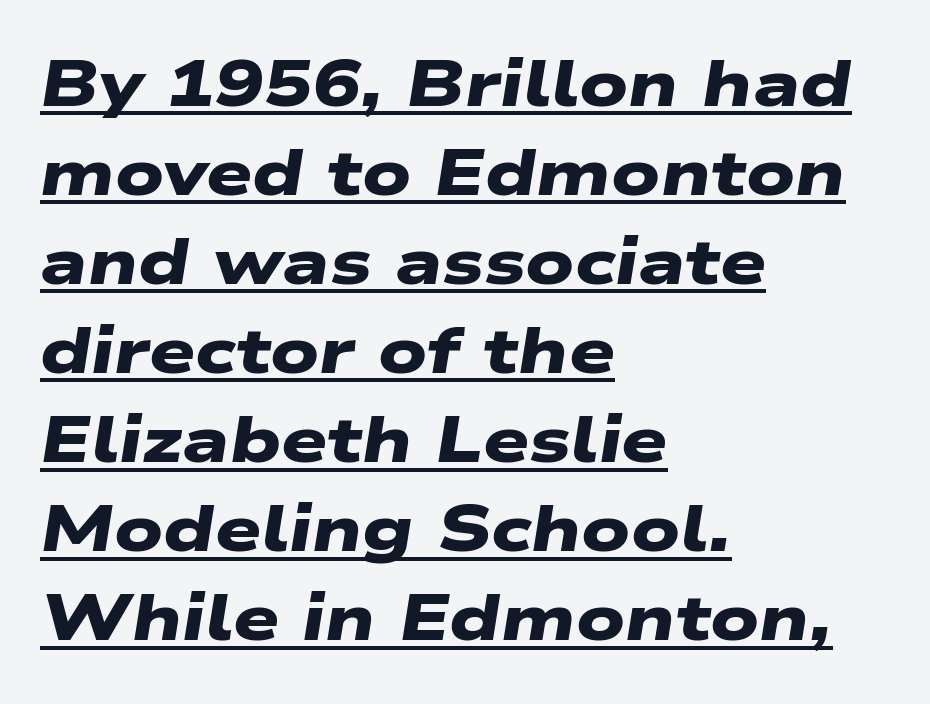
Q: Is the text bold? A: Yes.
Q: Is the typeface a serif or a sans-serif typeface? A: Sans-serif.
Q: Is the text underlined? A: Yes.
Q: How is the paragraph aligned? A: Left-aligned.
Q: Is the spacing between letters normal or unusually wide? A: Normal.
Q: Is the spacing between lines tight, normal or loose? A: Normal.
Q: Width (condensed, normal, or wide)? A: Wide.
Q: Stroke contrast? A: Low.
Q: x-height? A: Medium.
Q: Monospaced? A: No.
